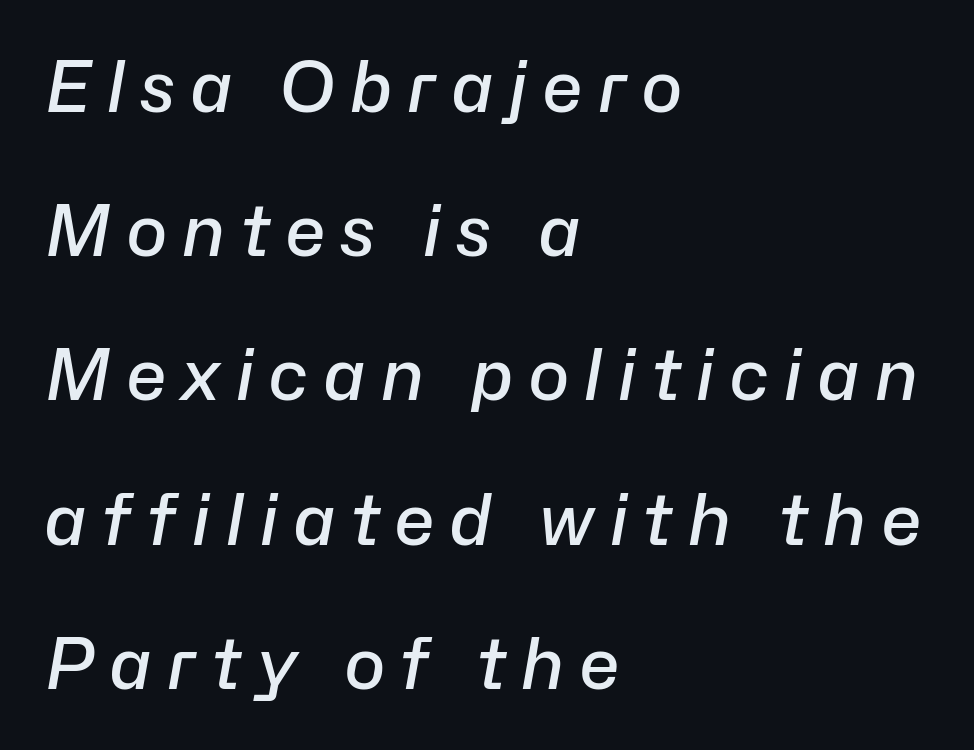
Q: Is the text bold? A: Semi-bold.
Q: Is the text italic (slanted)? A: Yes, it leans right by about 10 degrees.
Q: Is the text underlined? A: No.
Q: How is the paragraph aligned? A: Left-aligned.
Q: Is the spacing between letters normal or unusually wide? A: Unusually wide.
Q: Is the spacing between lines tight, normal or loose? A: Loose.
Q: Width (condensed, normal, or wide)? A: Normal.
Q: Stroke contrast? A: Low.
Q: x-height? A: Medium.
Q: Monospaced? A: No.
